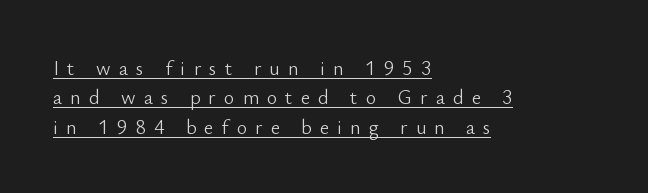
Q: Is the text bold? A: No.
Q: Is the text italic (slanted)? A: No, it is upright.
Q: Is the text underlined? A: Yes.
Q: How is the paragraph aligned? A: Left-aligned.
Q: Is the spacing between letters normal or unusually wide? A: Unusually wide.
Q: Is the spacing between lines tight, normal or loose? A: Normal.
